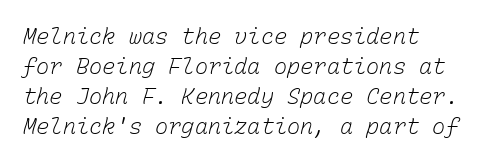
The image shows 22 px text type; set normal line spacing (1.37x), normal letter spacing, not underlined.
